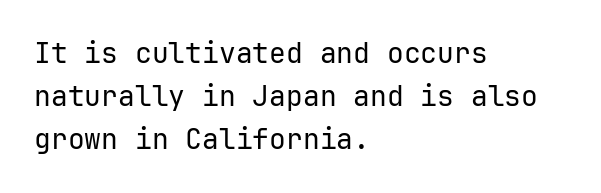
The image shows 28 px regular-weight sans-serif type, upright; set left-aligned, normal line spacing (1.54x), normal letter spacing, not underlined; low stroke contrast and a medium x-height.
